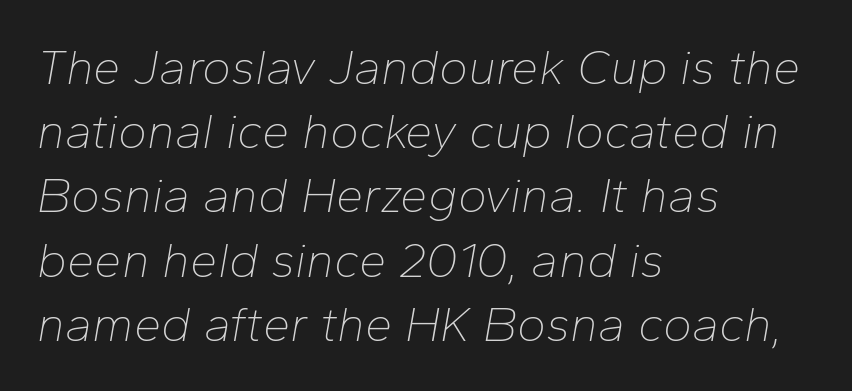
The vertical gap from one line to the next is medium. The area under the type is left untouched. Think of a printed novel: that variable character pitch is what you see here. Caption: multi-line text, flush left, ragged right. Characters follow at the spacing the type designer built in. An italicized treatment has been applied to the whole sample.
